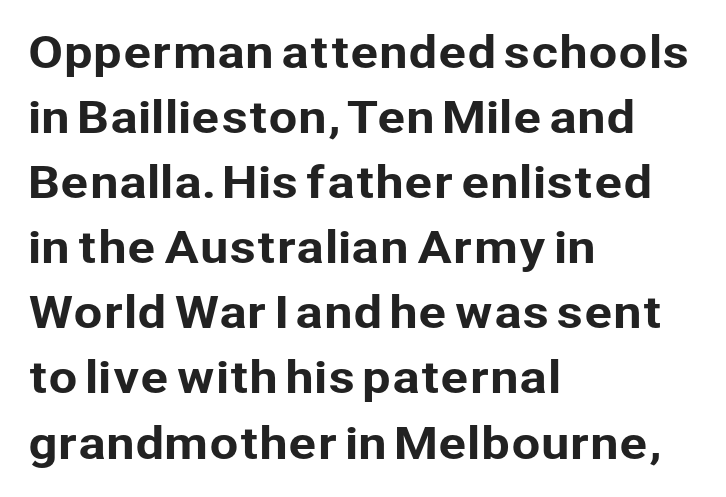
What stands out about the letter spacing? Nothing — it is the standard amount. Compared with typical paragraphs, the rows here are spaced about the same. A roman cut, with each character standing at attention. Look at the bottom of the vertical strokes: they stop flat, with no serifs.
